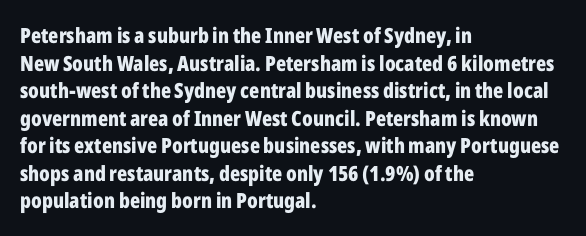
Normally led — the rows are evenly, conventionally spaced. Caption: standard tracking, unaltered. Check the space under the baseline: it is left empty. This sample is left-justified, so line endings fall wherever the words run out. These lines were composed using upright roman letters.
